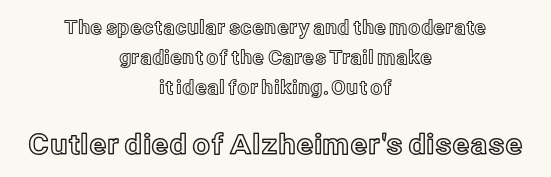
Nobody drew a line under any word here. The second block has been scaled up relative to the first. Notice how the stems are strictly vertical — no italics here. Casual observation: everything's sitting right in the middle.
